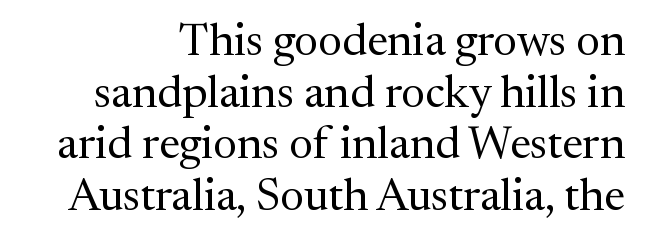
The image shows 45 px regular-weight serif type, upright; set tight line spacing (1.15x), normal letter spacing, not underlined; medium stroke contrast and a medium x-height.
